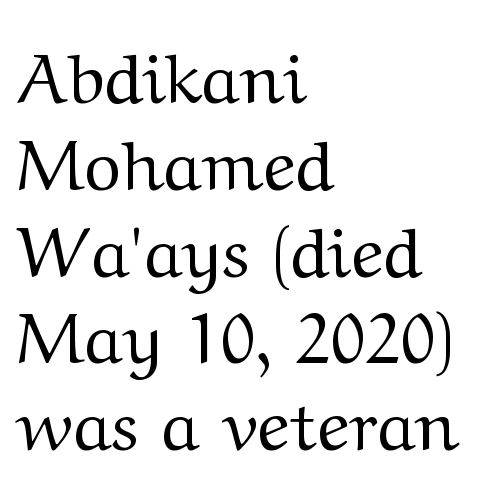
The image shows 70 px regular-weight, wide serif type, upright; set left-aligned, line spacing 1.24x, normal letter spacing, not underlined; medium stroke contrast and a medium x-height.
